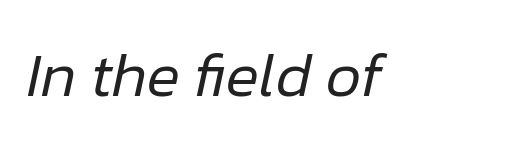
Here the glyphs are tracked normally, forming tight word shapes. Yep, that's italic — everything's leaning. Spacing verdict: proportional, widths tailored to each character. Letters have the restrained weight of plain body copy at most. No word sits above an underline.
